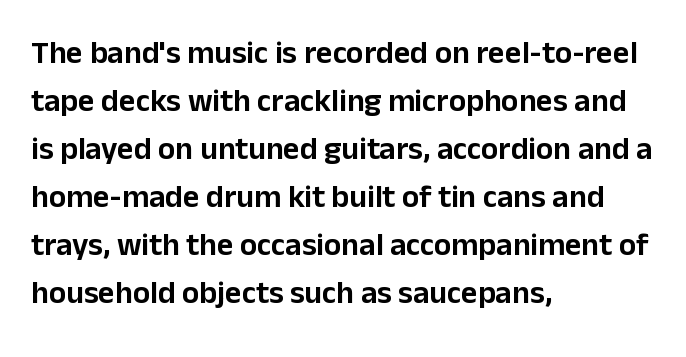
Q: Is the text italic (slanted)? A: No, it is upright.
Q: Is the typeface a serif or a sans-serif typeface? A: Sans-serif.
Q: Is the text underlined? A: No.
Q: How is the paragraph aligned? A: Left-aligned.
Q: Is the spacing between letters normal or unusually wide? A: Normal.
Q: Is the spacing between lines tight, normal or loose? A: Normal.
Q: Width (condensed, normal, or wide)? A: Normal.
Q: Stroke contrast? A: Low.
Q: x-height? A: Medium.
Q: Monospaced? A: No.
